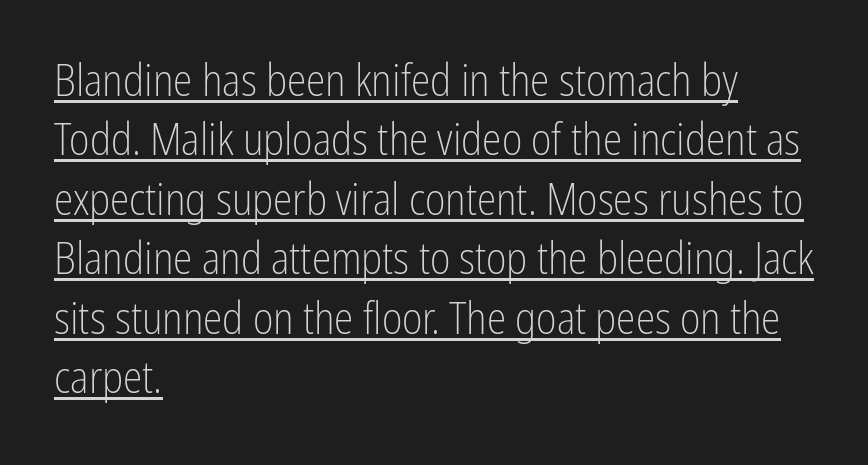
{"serif": "no", "italic": "no", "bold": "no", "weight": "light", "width": "condensed", "stroke_contrast": "low", "x_height": "medium", "monospaced": "no", "underline": "yes", "align": "left", "line_spacing": "normal", "line_spacing_ratio": 1.35, "letter_spacing": "normal", "letter_spacing_em": 0.0, "glyph_px": 44}
